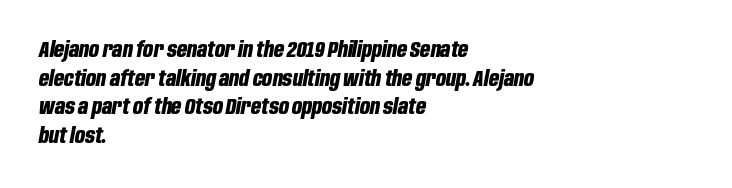
{"italic": "yes", "lean": "right", "slant_degrees": 10, "bold": "yes", "underline": "no", "align": "left", "line_spacing": "normal", "line_spacing_ratio": 1.3, "letter_spacing": "normal", "letter_spacing_em": 0.0, "glyph_px": 22}
